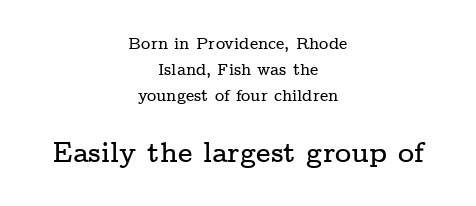
Q: Is the text italic (slanted)? A: No, it is upright.
Q: Is the typeface a serif or a sans-serif typeface? A: Serif.
Q: Is the text underlined? A: No.
Q: How is the paragraph aligned? A: Centered.
Q: Is the spacing between letters normal or unusually wide? A: Normal.
Q: Is the spacing between lines tight, normal or loose? A: Normal.
Q: Which block of text is set in a larger size, the first (top) or the second (bottom)? A: The second (bottom) one.
Q: Width (condensed, normal, or wide)? A: Wide.
Q: Stroke contrast? A: Low.
Q: x-height? A: Medium.
Q: Monospaced? A: No.
